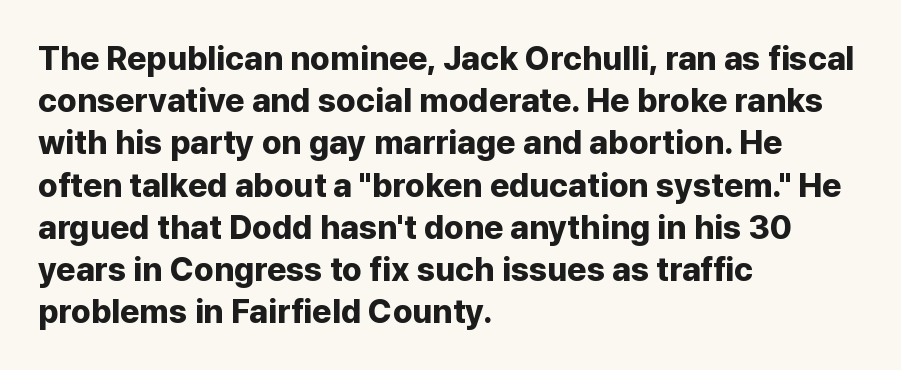
Q: Is the text bold? A: Yes.
Q: Is the text italic (slanted)? A: No, it is upright.
Q: Is the typeface a serif or a sans-serif typeface? A: Sans-serif.
Q: Is the text underlined? A: No.
Q: How is the paragraph aligned? A: Left-aligned.
Q: Is the spacing between letters normal or unusually wide? A: Normal.
Q: Is the spacing between lines tight, normal or loose? A: Normal.
Q: Width (condensed, normal, or wide)? A: Normal.
Q: Stroke contrast? A: Low.
Q: x-height? A: Medium.
Q: Monospaced? A: No.
